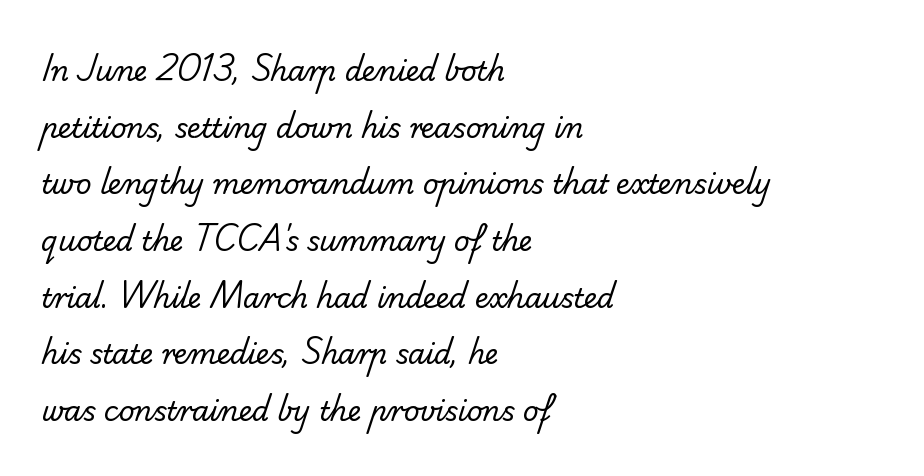
The image shows 27 px text type; set left-aligned, loose line spacing (2.1x), normal letter spacing, not underlined.
